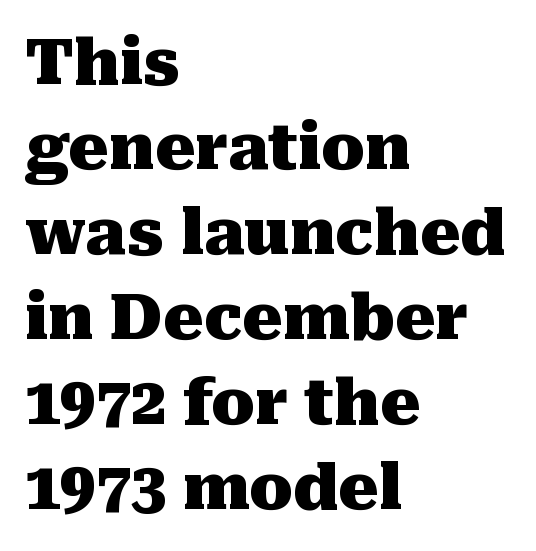
These lines are set flush left with a ragged right edge. This sample has the flowing, uneven cadence of proportional lettering. The string is rendered with underlining switched off. Does the leading feel generous? No, just average. These lines keep a tight, regular rhythm from letter to letter.
